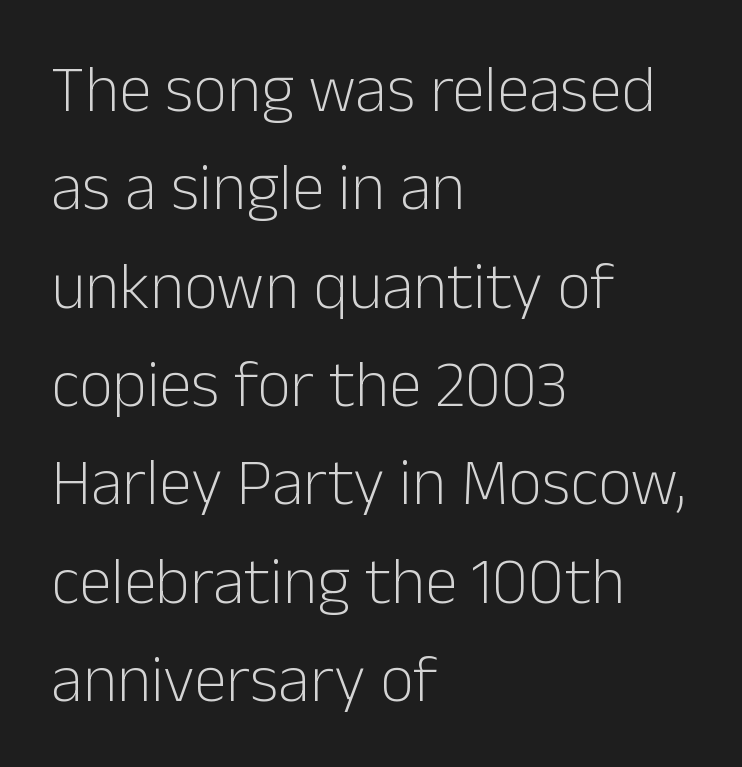
These lines stack with their left ends in a neat column. No feet cap the strokes, marking this as sans-serif type. A quiet, ordinary-to-light weight characterises the typeface. Leading matches the norm, producing a regular column. You could not count columns in this text — the font is proportionally spaced.
